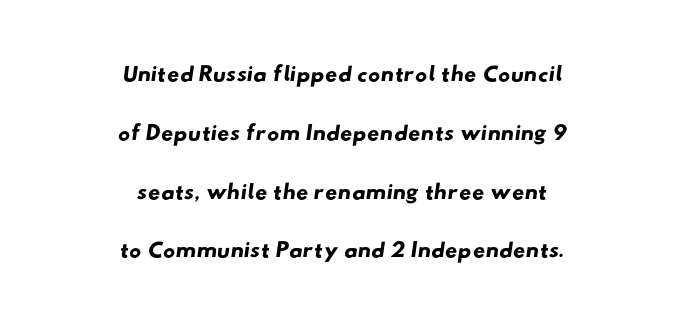
Check under the words: just untouched page. The lines in this sample share a center point and differ in where they start and stop. Note the varied advance widths — an 'i' is clearly narrower than an 'm'. Each word holds together tightly as a unit, with standard inter-letter gaps.
